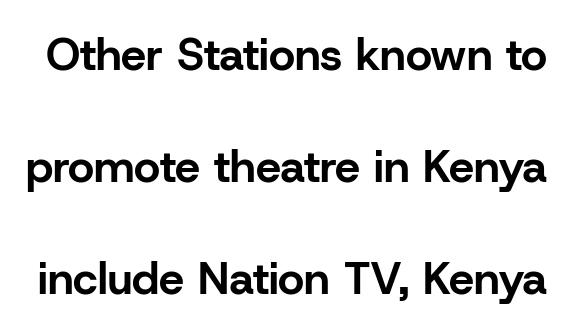
{"serif": "no", "italic": "no", "bold": "yes", "weight": "bold", "width": "normal", "stroke_contrast": "low", "x_height": "medium", "monospaced": "no", "underline": "no", "line_spacing": "loose", "line_spacing_ratio": 2.49, "letter_spacing": "normal", "letter_spacing_em": 0.0, "glyph_px": 45}
